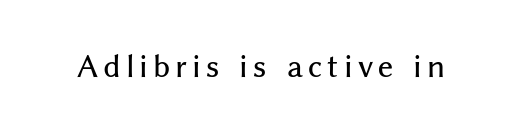
The string is rendered with underlining switched off. The passage shown is typed in a proportional face where columns would drift. Italic? Not at all — the glyphs are vertical. Classification — sans serif.
